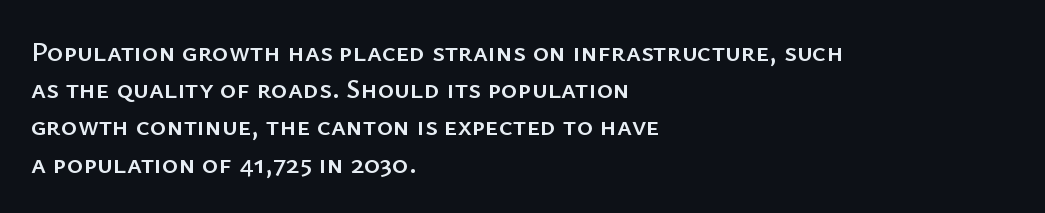
Letterform terminals end flat and unadorned throughout the passage. Upright lettering throughout. A typesetter would call this proportional, since set widths differ per character. Letter spacing: default. The block of text has a typical density, with ordinary space between rows.
